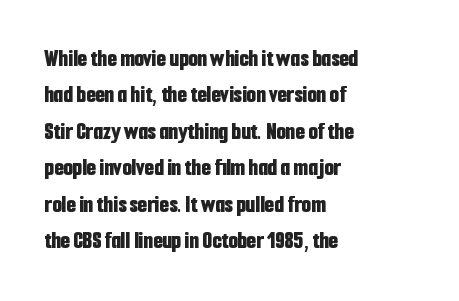
{"italic": "no", "bold": "yes", "underline": "no", "align": "left", "line_spacing": "normal", "line_spacing_ratio": 1.52, "letter_spacing": "normal", "letter_spacing_em": 0.0, "glyph_px": 24}
